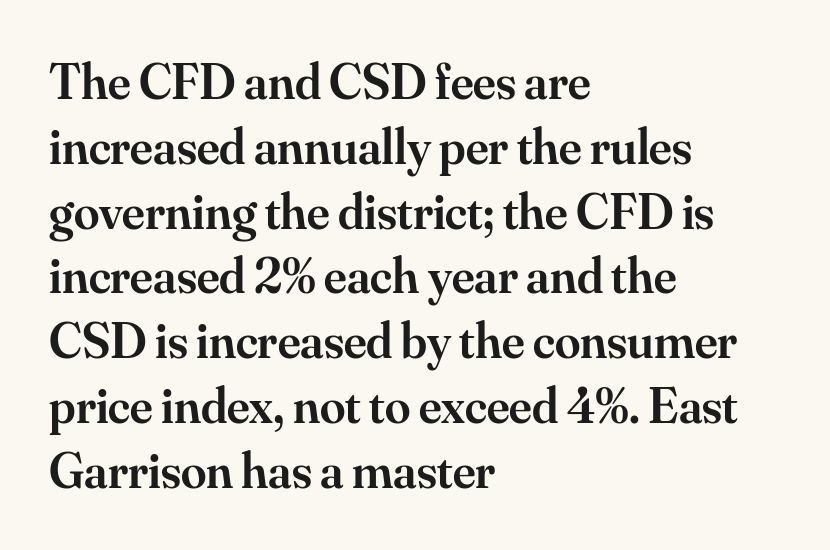
Q: Is the text bold? A: Semi-bold.
Q: Is the text italic (slanted)? A: No, it is upright.
Q: Is the typeface a serif or a sans-serif typeface? A: Serif.
Q: Is the text underlined? A: No.
Q: How is the paragraph aligned? A: Left-aligned.
Q: Is the spacing between letters normal or unusually wide? A: Normal.
Q: Is the spacing between lines tight, normal or loose? A: Normal.
Q: Width (condensed, normal, or wide)? A: Normal.
Q: Stroke contrast? A: Medium.
Q: x-height? A: Small.
Q: Monospaced? A: No.
